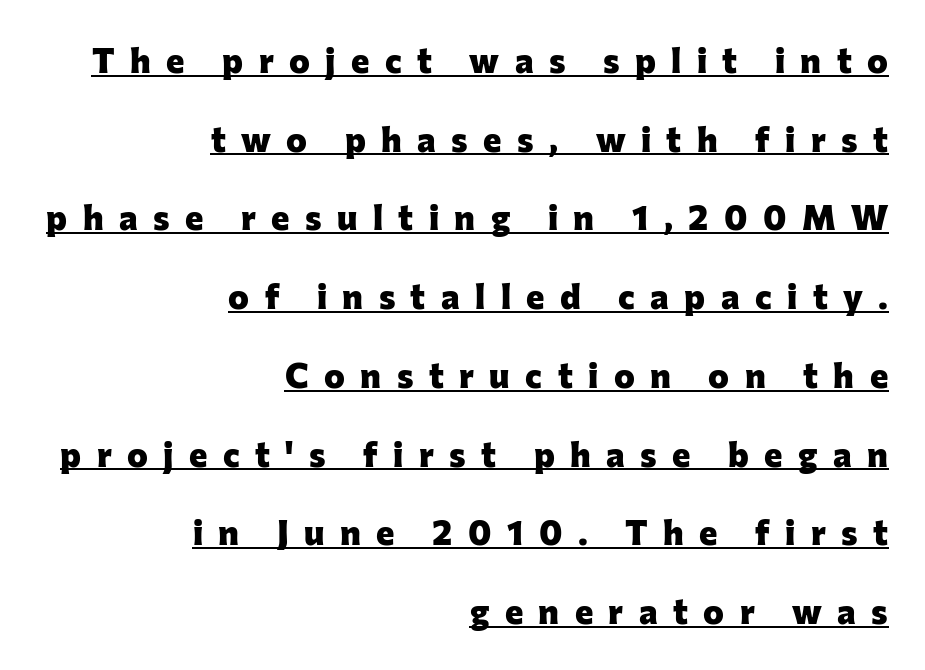
{"serif": "no", "italic": "no", "bold": "yes", "weight": "heavy", "width": "normal", "stroke_contrast": "low", "x_height": "medium", "monospaced": "no", "underline": "yes", "align": "right", "line_spacing": "loose", "line_spacing_ratio": 2.25, "letter_spacing": "wide", "letter_spacing_em": 0.44, "glyph_px": 35}
